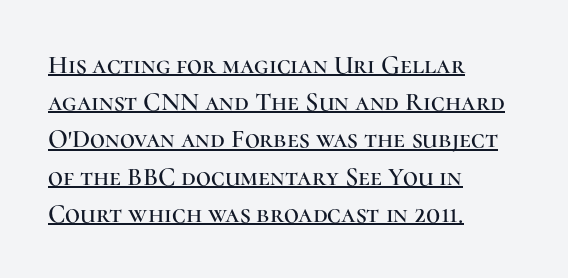
The image shows 26 px text type, upright; set left-aligned, normal line spacing (1.43x), normal letter spacing, underlined.
